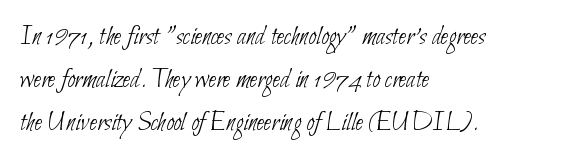
Q: Is the text bold? A: No.
Q: Is the typeface a serif or a sans-serif typeface? A: Sans-serif.
Q: Is the text underlined? A: No.
Q: How is the paragraph aligned? A: Left-aligned.
Q: Is the spacing between letters normal or unusually wide? A: Normal.
Q: Is the spacing between lines tight, normal or loose? A: Normal.
Q: Width (condensed, normal, or wide)? A: Condensed.
Q: Stroke contrast? A: Low.
Q: x-height? A: Small.
Q: Monospaced? A: No.
